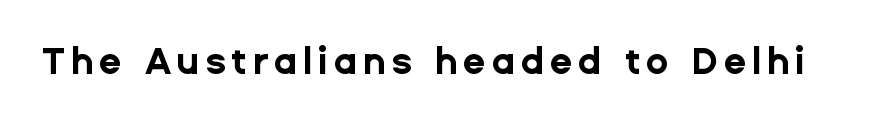
{"serif": "no", "italic": "no", "bold": "yes", "weight": "bold", "width": "normal", "stroke_contrast": "low", "x_height": "medium", "monospaced": "no", "underline": "no", "glyph_px": 37}
